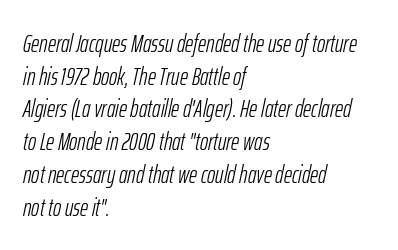
Compared with typical paragraphs, the rows here are spaced about the same. The words here are not underlined. Does extra space separate the letters? No, they use regular spacing. Stems and bowls with no extra thickness — not bold.
